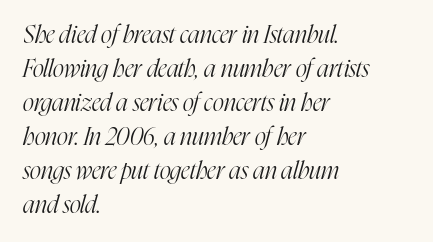
The image shows 24 px text type, italic (leaning right); set left-aligned, normal line spacing (1.42x), normal letter spacing, not underlined.
